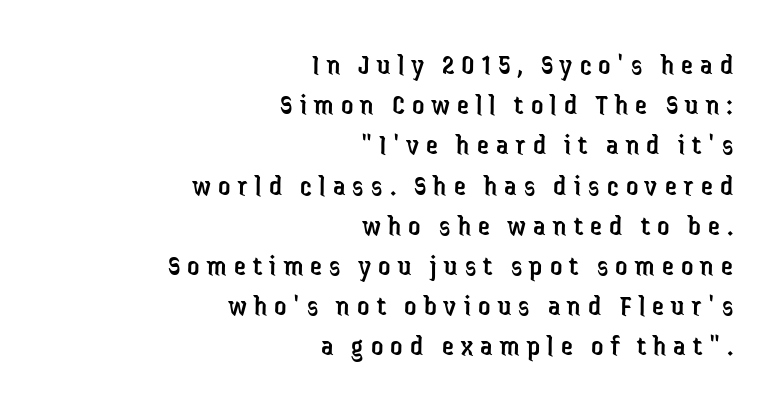
The image shows 30 px regular-weight, condensed sans-serif type, upright; set right-aligned, normal line spacing (1.34x), unusually wide letter spacing (+0.24 em), not underlined; low stroke contrast and a medium x-height.
